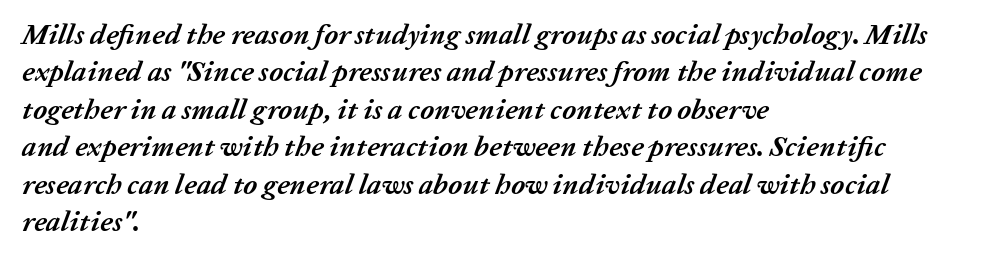
{"italic": "yes", "lean": "right", "slant_degrees": 20, "bold": "yes", "weight": "semibold", "width": "normal", "stroke_contrast": "low", "x_height": "medium", "monospaced": "no", "underline": "no", "align": "left", "line_spacing": "normal", "line_spacing_ratio": 1.29, "letter_spacing": "normal", "letter_spacing_em": 0.0, "glyph_px": 29}
